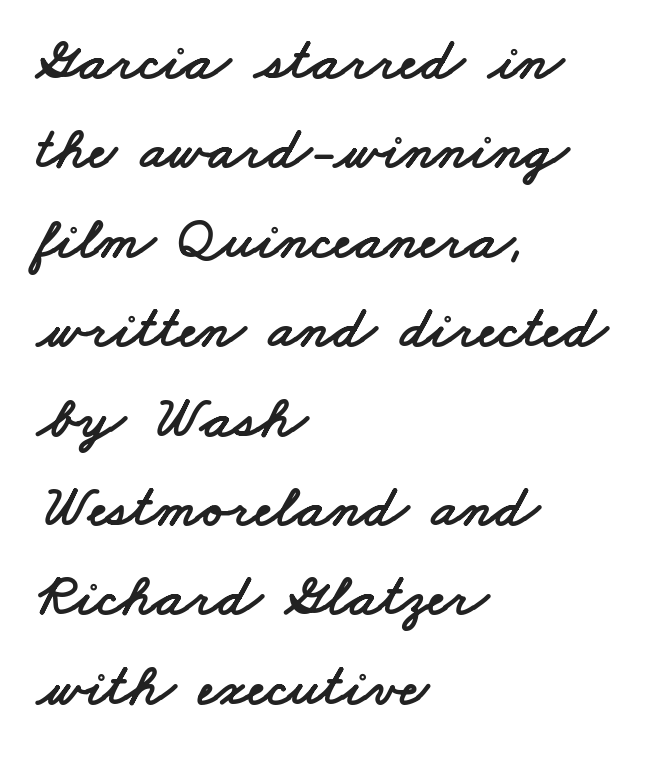
{"serif": "no", "width": "wide", "stroke_contrast": "low", "x_height": "small", "monospaced": "no", "underline": "no", "align": "left", "line_spacing": "normal", "line_spacing_ratio": 1.49, "letter_spacing": "normal", "letter_spacing_em": 0.0, "glyph_px": 60}
